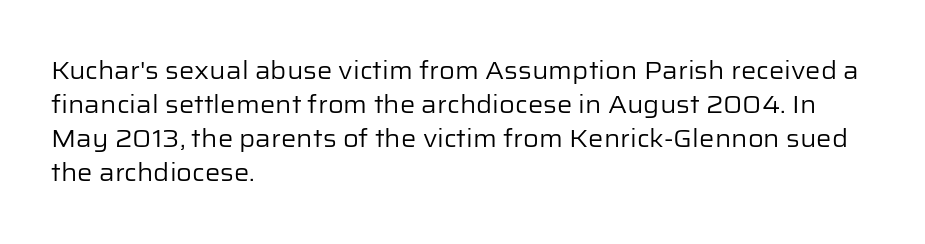
{"italic": "no", "bold": "no", "underline": "no", "align": "left", "line_spacing": "normal", "line_spacing_ratio": 1.42, "letter_spacing": "normal", "letter_spacing_em": 0.0, "glyph_px": 24}
